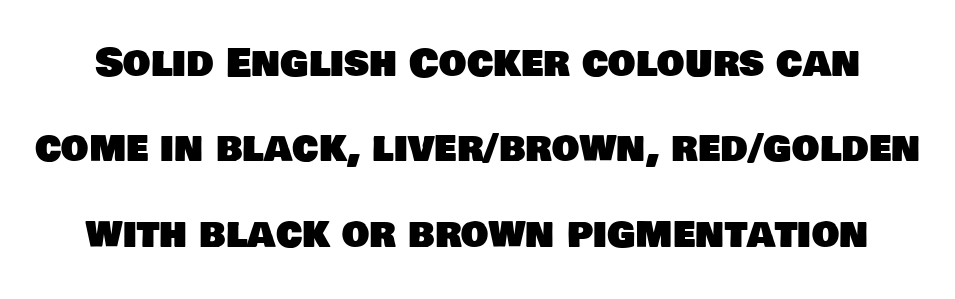
The image shows 39 px sans-serif type; set loose line spacing (2.19x), normal letter spacing, not underlined; low stroke contrast and a large x-height.
